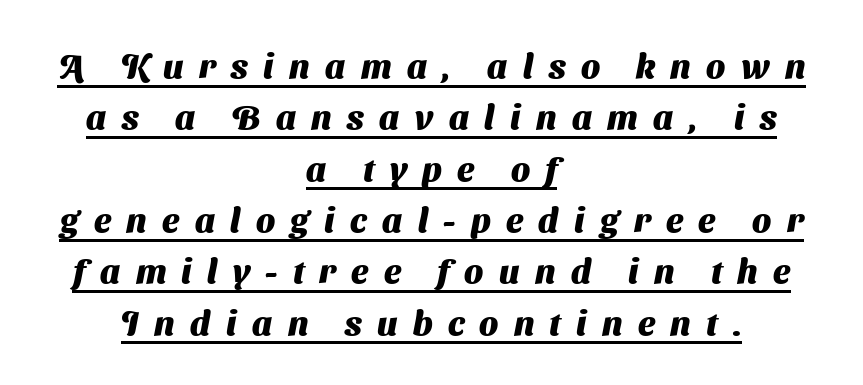
Every letter is thick-stroked: bold, no question. Tracking value appears strongly positive — letters spread wide. Summary of vertical rhythm: regular, with standard interline spacing. The typesetter chose a symmetrical, centered arrangement here. Each letter's strokes conclude bluntly, with no projecting serifs.
